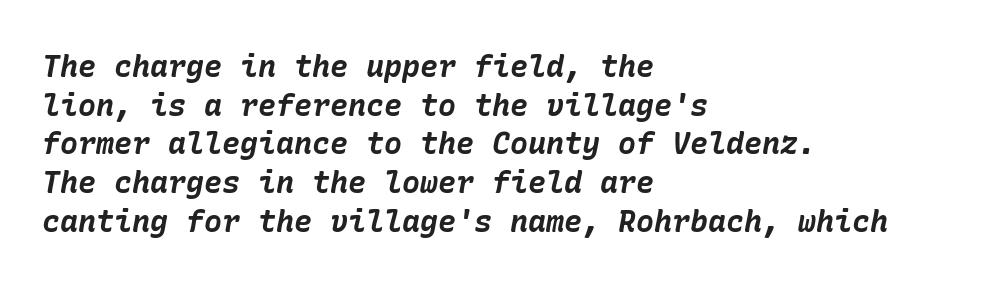
The image shows 30 px bold type, italic (leaning right); set left-aligned, normal line spacing (1.29x), normal letter spacing, not underlined; low stroke contrast and a medium x-height.
